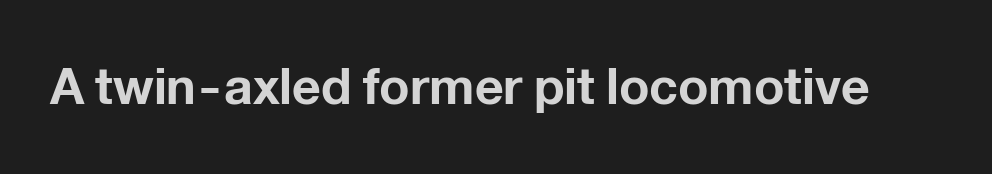
I'd call this a sans setting — the letters go barefoot. Does extra space separate the letters? No, they use regular spacing. Each letter keeps its own natural width here, so spacing adapts to shape. Beneath every word, the page is bare. These lines carry a lot of weight — the face is fully bold. Do the letters lean? They stand straight.
